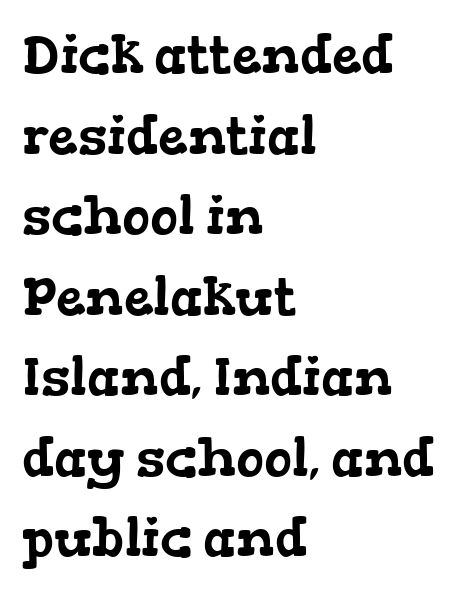
The image shows 53 px wide serif type; set left-aligned, normal line spacing (1.52x), normal letter spacing, not underlined; low stroke contrast and a medium x-height.
